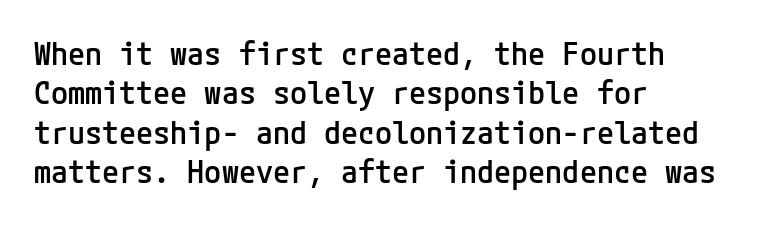
The font is running at a semibold setting, under full bold. The block of text has a typical density, with ordinary space between rows. Nobody touched the tracking dial on this one. Layout note: lines flush left. Check the space under the baseline: it is left empty. When letters stand straight like this, we call the style roman or upright.
